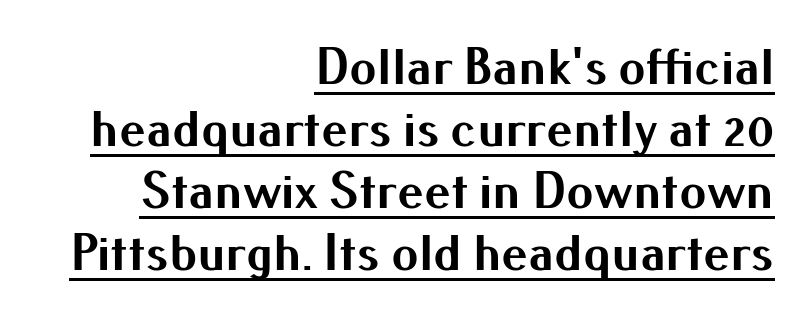
Notice how thick the strokes are: this is what a full bold looks like. Does extra space separate the letters? No, they use regular spacing. The letters stand upright; this is a roman face. Proportional: the letters do not fall into vertical columns. Every row of glyphs terminates at an identical x-position on the right.
